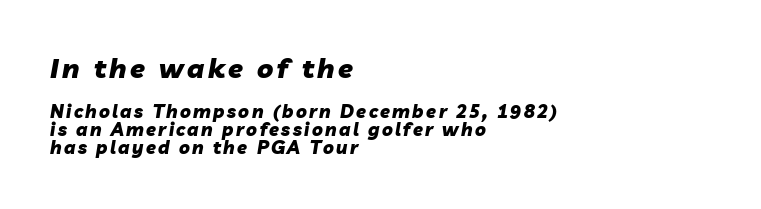
{"italic": "yes", "lean": "right", "slant_degrees": 10, "bold": "yes", "underline": "no", "align": "left", "line_spacing": "tight", "line_spacing_ratio": 1.0, "larger_block": "first", "size_ratio": 1.5, "glyph_px": 27}
